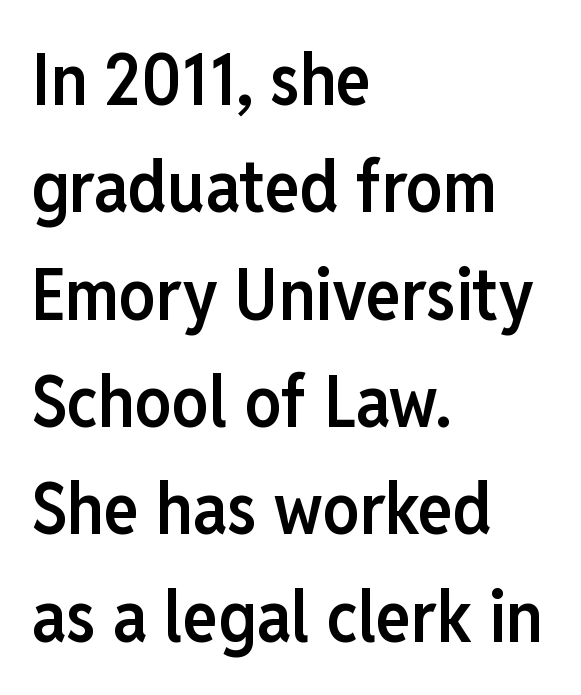
The rendering uses a moderate line-height, typical for paragraphs. Stems and bowls a touch heavier than normal — semibold. Glance below the letters and you will spot only blank space. When letters stand straight like this, we call the style roman or upright. The tracking reads as untouched default to a designer's eye. The letters advance in unequal steps, a hallmark of proportional type.
